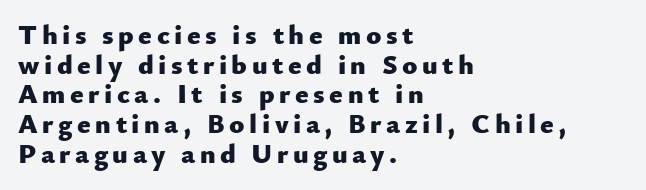
These lines are rendered in a variable-pitch font. To sum up the face: it is a sans, with no serifs. Bare-footed words on every line. Short and long lines alike share a common starting point at left. Does the leading feel generous? Not at all — it's pinched.
